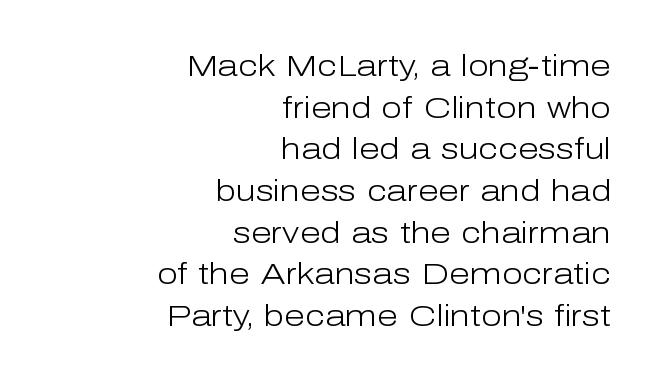
Q: Is the text bold? A: No.
Q: Is the text italic (slanted)? A: No, it is upright.
Q: Is the typeface a serif or a sans-serif typeface? A: Sans-serif.
Q: Is the text underlined? A: No.
Q: How is the paragraph aligned? A: Right-aligned.
Q: Is the spacing between letters normal or unusually wide? A: Normal.
Q: Is the spacing between lines tight, normal or loose? A: Normal.
Q: Width (condensed, normal, or wide)? A: Normal.
Q: Stroke contrast? A: Low.
Q: x-height? A: Medium.
Q: Monospaced? A: No.
